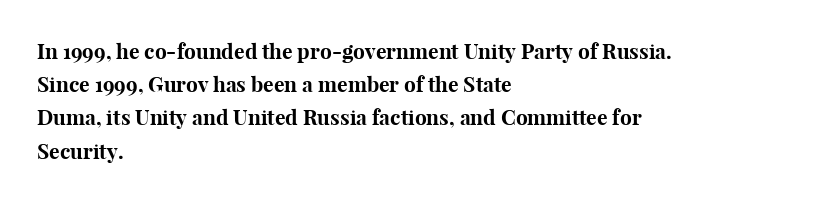
The image shows 21 px bold type, upright; set left-aligned, normal line spacing (1.58x), normal letter spacing, not underlined.
